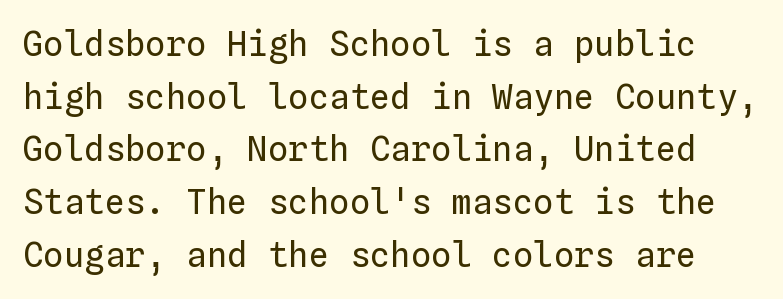
The image shows 34 px regular-weight type, upright, monospaced; set normal line spacing (1.55x), normal letter spacing, not underlined; low stroke contrast and a medium x-height.
